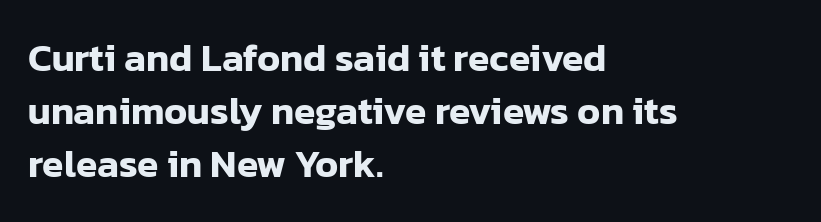
Varying glyph widths throughout — classic text-font behaviour. A sans-serif font was chosen for this passage. Anything drawn beneath the words? Only blank space. Normally led — the rows are evenly, conventionally spaced. If you drew a line through each stem, it would be perfectly vertical. The setting favours the left margin, as ordinary paragraphs usually do.
